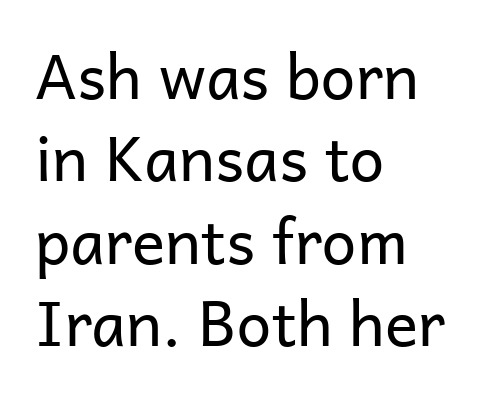
The image shows 62 px regular-weight sans-serif type, upright; set left-aligned, normal line spacing (1.33x), normal letter spacing, not underlined; low stroke contrast and a medium x-height.
